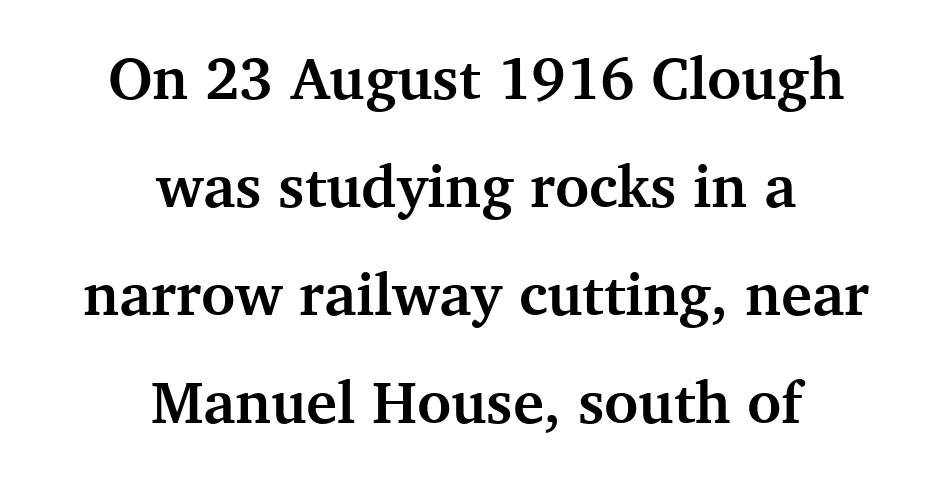
The image shows 59 px semibold serif type, upright; set centered, line spacing 1.83x, normal letter spacing, not underlined; medium stroke contrast and a medium x-height.
